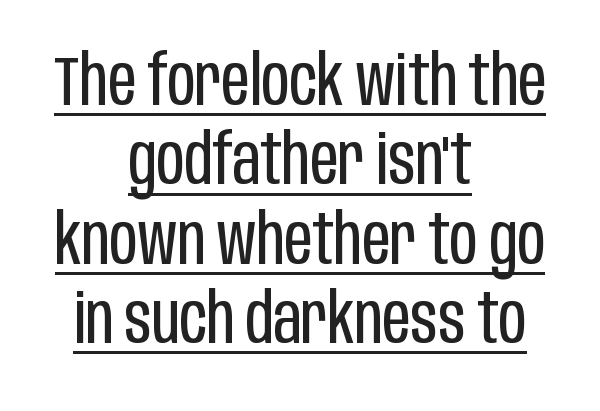
Q: Is the text bold? A: No.
Q: Is the text italic (slanted)? A: No, it is upright.
Q: Is the typeface a serif or a sans-serif typeface? A: Sans-serif.
Q: Is the text underlined? A: Yes.
Q: How is the paragraph aligned? A: Centered.
Q: Is the spacing between letters normal or unusually wide? A: Normal.
Q: Is the spacing between lines tight, normal or loose? A: Tight.
Q: Width (condensed, normal, or wide)? A: Condensed.
Q: Stroke contrast? A: Low.
Q: x-height? A: Large.
Q: Monospaced? A: No.
